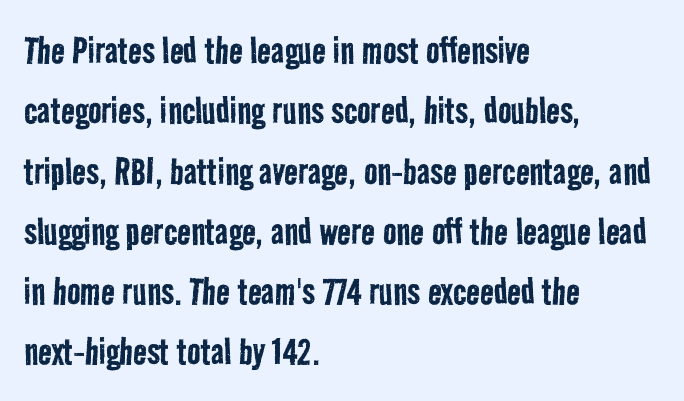
Honestly, there is no underline to notice here at all. Each line starts at the same left margin while the right side varies. The gaps between neighbouring characters are ordinary and unremarkable. Evenly set lines give the paragraph a standard silhouette. Serif or sans? Sans — the stroke terminals are bare.
